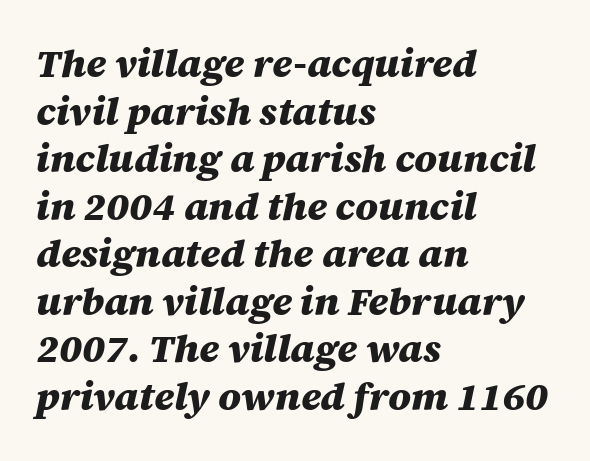
Q: Is the text bold? A: Yes.
Q: Is the text italic (slanted)? A: Yes, it leans right by about 12 degrees.
Q: Is the text underlined? A: No.
Q: How is the paragraph aligned? A: Left-aligned.
Q: Is the spacing between letters normal or unusually wide? A: Normal.
Q: Width (condensed, normal, or wide)? A: Normal.
Q: Stroke contrast? A: Medium.
Q: x-height? A: Large.
Q: Monospaced? A: No.
